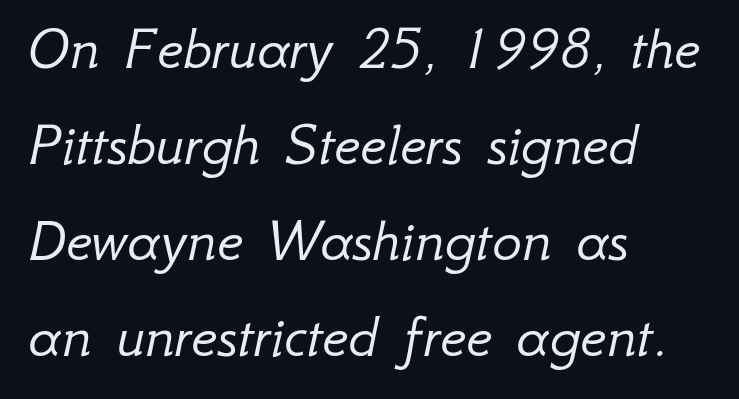
Quick note: italic. Here the glyphs are tracked normally, forming tight word shapes. The space between consecutive lines is moderate. Horizontal alignment here is leftward, the default for most running prose. You could not count columns in this text — the font is proportionally spaced.
